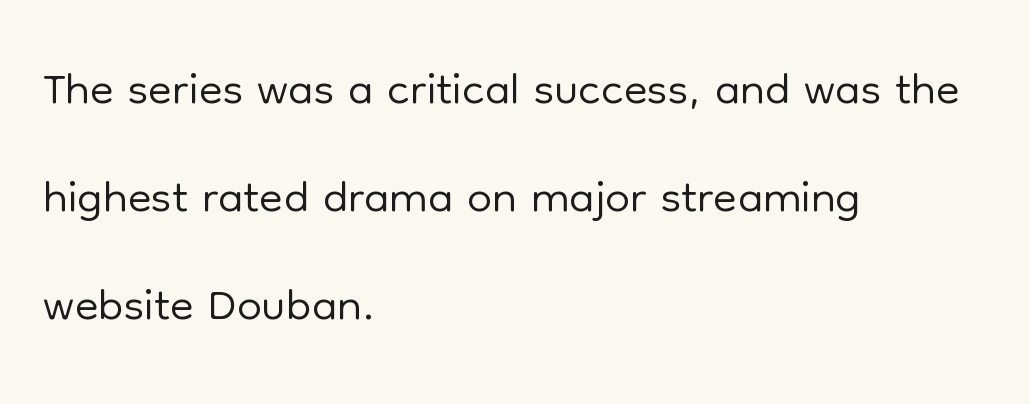
Q: Is the text bold? A: No.
Q: Is the text italic (slanted)? A: No, it is upright.
Q: Is the typeface a serif or a sans-serif typeface? A: Sans-serif.
Q: Is the text underlined? A: No.
Q: How is the paragraph aligned? A: Left-aligned.
Q: Is the spacing between letters normal or unusually wide? A: Normal.
Q: Is the spacing between lines tight, normal or loose? A: Normal.
Q: Width (condensed, normal, or wide)? A: Normal.
Q: Stroke contrast? A: Low.
Q: x-height? A: Medium.
Q: Monospaced? A: No.
